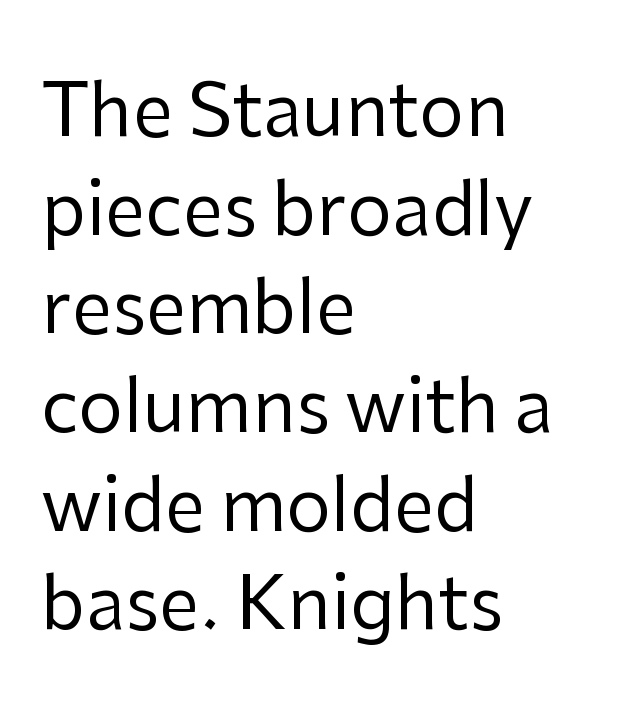
The image shows 72 px regular-weight sans-serif type, upright; set left-aligned, normal line spacing (1.37x), normal letter spacing, not underlined; low stroke contrast and a medium x-height.
